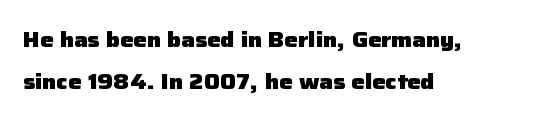
Bold? Absolutely — the strokes are thick and heavy. The lettering stays uniformly vertical, giving the passage a roman look. The rendering anchors every line to the left-hand side. Successive baselines arrive slowly, with a big drop between each.
